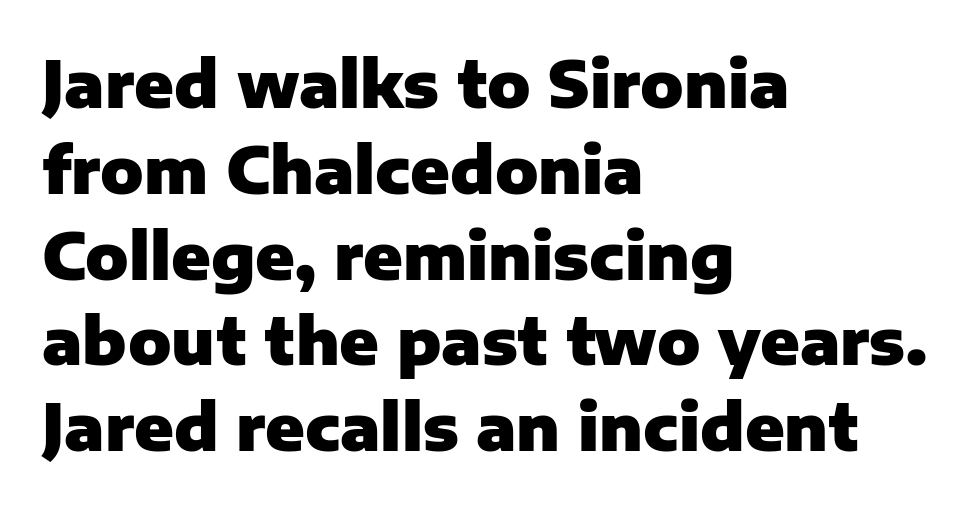
{"serif": "no", "italic": "no", "bold": "yes", "weight": "heavy", "width": "normal", "stroke_contrast": "low", "x_height": "medium", "monospaced": "no", "underline": "no", "align": "left", "line_spacing": "normal", "line_spacing_ratio": 1.34, "letter_spacing": "normal", "letter_spacing_em": 0.0, "glyph_px": 64}
